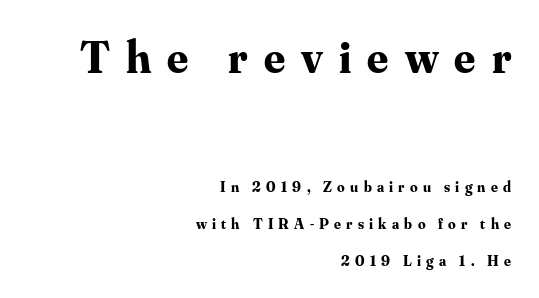
The rendering uses a large line-height, opening up the rows. These lines are composed in type with serifs. As a designer I'd log this as weight 700, bold. Each letter keeps its own natural width here, so spacing adapts to shape. The first block has been scaled up relative to the second.
